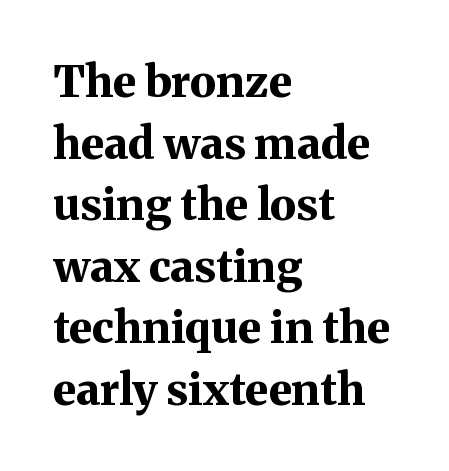
The paragraph shown leans on its left margin. Tall strokes in this sample are plumb rather than angled. Weight: bold. Glance below the letters and you will spot only blank space.
